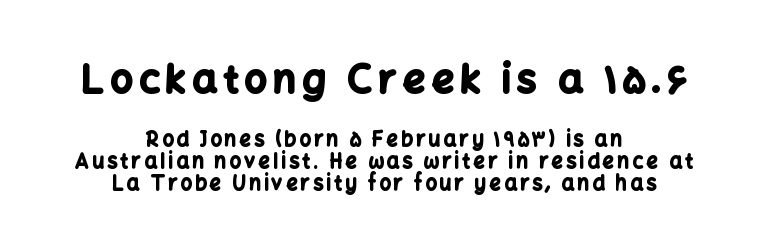
The image shows 39 px bold sans-serif type, upright; set centered, tight line spacing (1.1x), not underlined; the first (top) block is 1.95x larger; low stroke contrast and a medium x-height.
